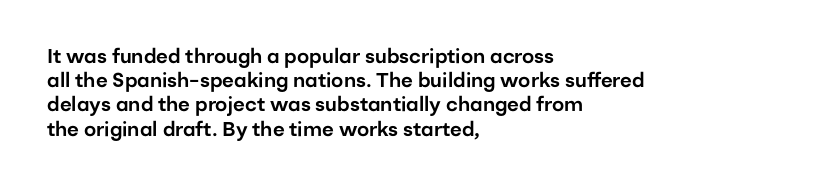
The image shows 20 px text type, upright; set left-aligned, line spacing 1.21x, normal letter spacing, not underlined.
